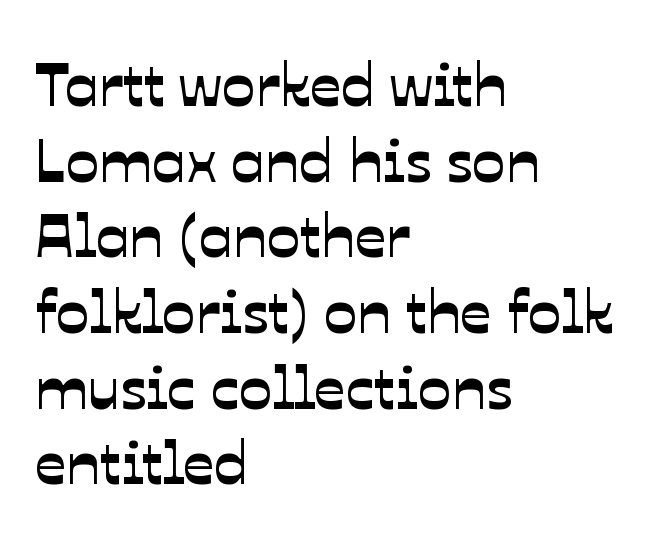
Q: Is the typeface a serif or a sans-serif typeface? A: Sans-serif.
Q: Is the text underlined? A: No.
Q: How is the paragraph aligned? A: Left-aligned.
Q: Is the spacing between letters normal or unusually wide? A: Normal.
Q: Width (condensed, normal, or wide)? A: Normal.
Q: Stroke contrast? A: Low.
Q: x-height? A: Medium.
Q: Monospaced? A: No.
